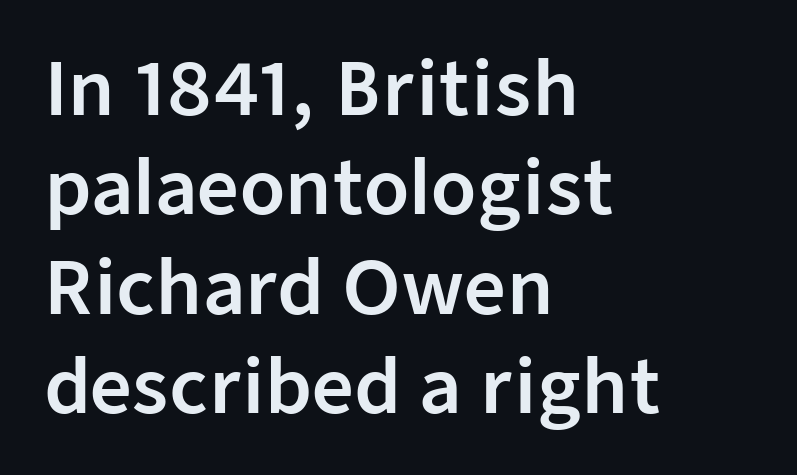
{"serif": "no", "italic": "no", "width": "normal", "stroke_contrast": "low", "x_height": "medium", "monospaced": "no", "underline": "no", "align": "left", "line_spacing": "normal", "line_spacing_ratio": 1.36, "letter_spacing": "normal", "letter_spacing_em": 0.0, "glyph_px": 73}
